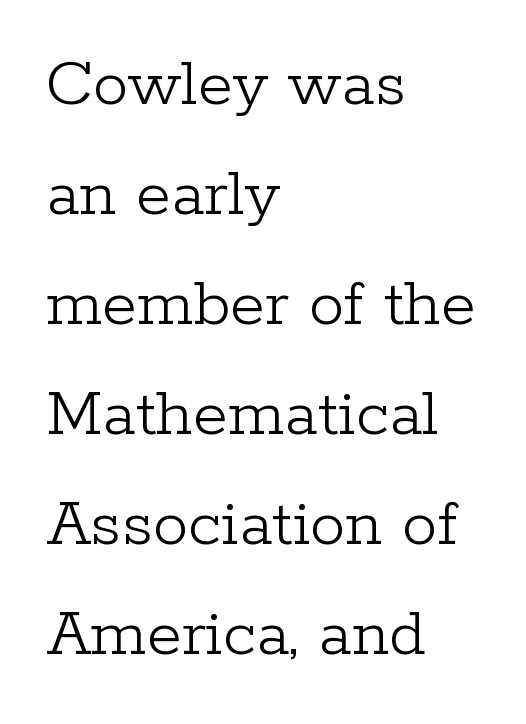
This is serif lettering, the kind often seen in printed books. Plain, unruled lines of type. This reads as an unemphasized weight, regular at the heaviest. Compared with typical paragraphs, the rows here are spaced about the same. The rendering uses natural spacing where letterforms have individual widths.
